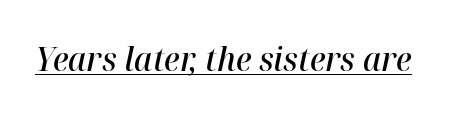
The image shows 33 px semibold type, italic (leaning right); set normal letter spacing, underlined; high stroke contrast and a medium x-height.
